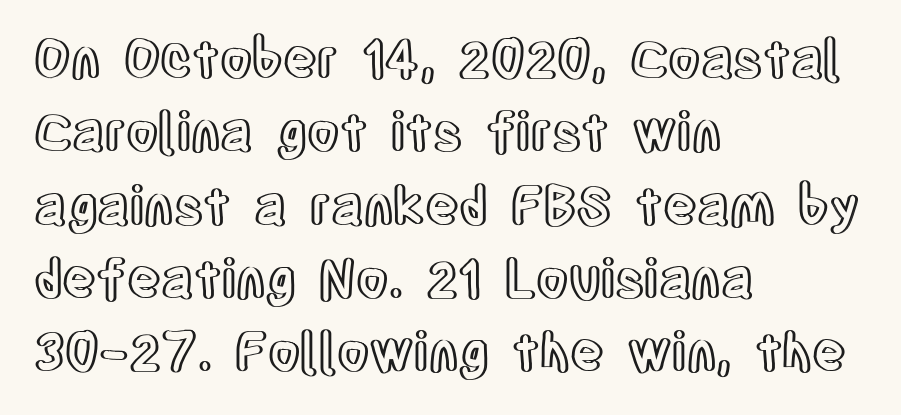
This sample has the flowing, uneven cadence of proportional lettering. One-word summary of the alignment: left. The area under the type is left untouched. The lines sit at an ordinary, default distance from one another. Inter-character spacing is left at the font's built-in metrics. Does the lettering tilt? It doesn't — this is upright.
